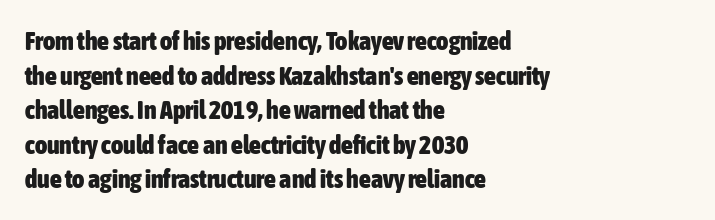
The image shows 26 px bold type, upright; set left-aligned, normal line spacing (1.33x), normal letter spacing, not underlined.
